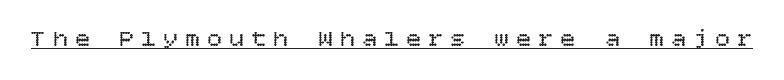
Quick note: underline on. Compared with typical body copy, the letter spacing here is much looser. Characters remain perfectly vertical along every line. The strokes are not fattened; the text isn't bold.
